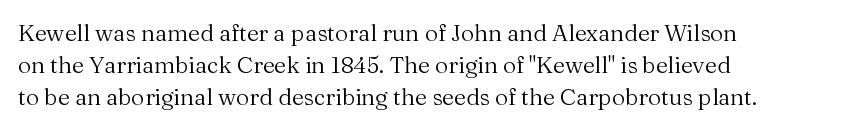
Regarding leading, the lines here are spaced in the standard way. The setting favours the left margin, as ordinary paragraphs usually do. The typeface has the unassuming heft of standard copy or less. The tracking reads as untouched default to a designer's eye. Type without underlining. Vertical strokes here are truly vertical.
